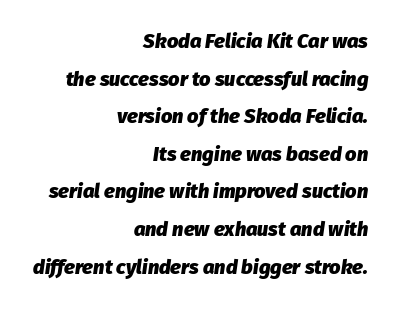
The image shows 20 px bold type, italic (leaning right); set right-aligned, line spacing 1.88x, normal letter spacing, not underlined.
